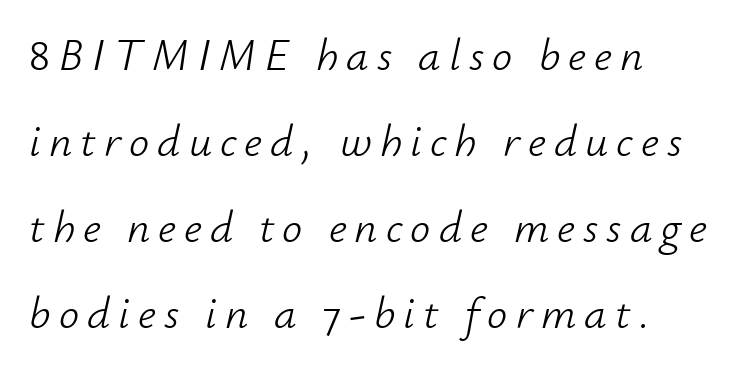
Decoration check: the copy has no underline. This is not heavy type; no bold has been used. Line beginnings align vertically; line endings do not. The passage shown is typed in a proportional face where columns would drift. Emphasis-style slanted type is in use.
